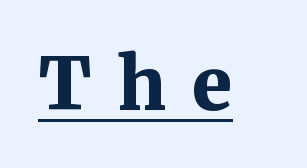
{"serif": "yes", "italic": "no", "bold": "yes", "weight": "bold", "width": "normal", "stroke_contrast": "medium", "x_height": "medium", "monospaced": "no", "underline": "yes", "letter_spacing": "wide", "letter_spacing_em": 0.36, "glyph_px": 73}
